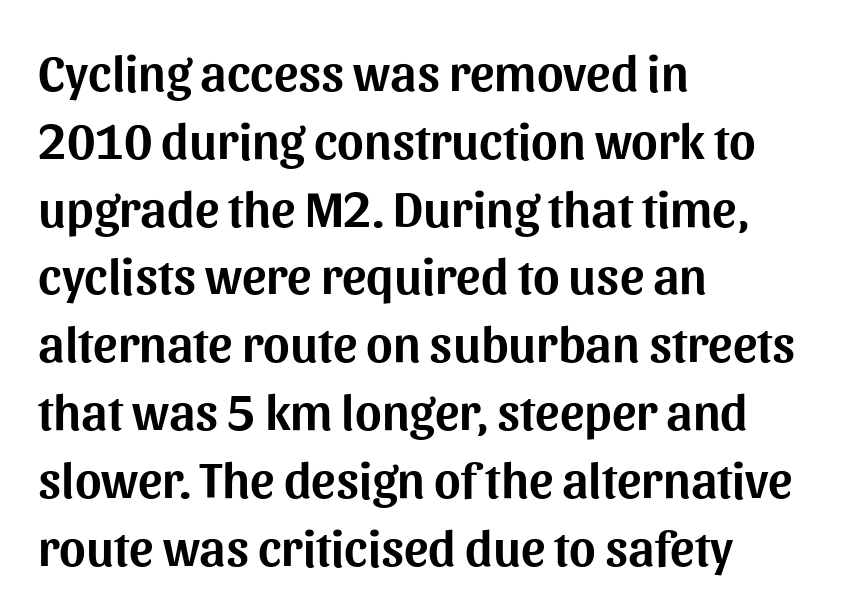
{"serif": "no", "italic": "no", "width": "normal", "stroke_contrast": "medium", "x_height": "medium", "monospaced": "no", "underline": "no", "align": "left", "line_spacing": "normal", "line_spacing_ratio": 1.33, "letter_spacing": "normal", "letter_spacing_em": 0.0, "glyph_px": 51}
